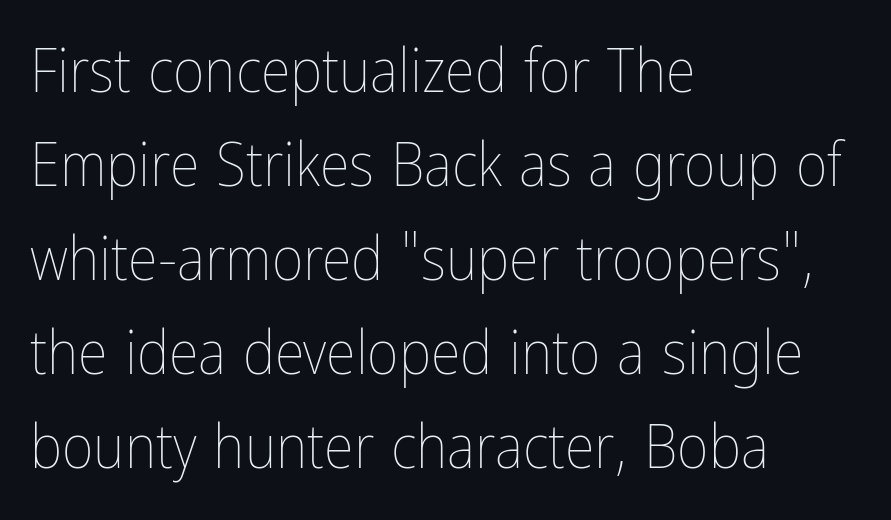
Horizontal alignment here is leftward, the default for most running prose. The weight tops out at a normal text grade. A typesetter would call this proportional, since set widths differ per character. The letters stand upright; this is a roman face. Vertically, the passage feels balanced, rows spaced as you'd expect. Tracking value appears to be zero — textbook default spacing.
